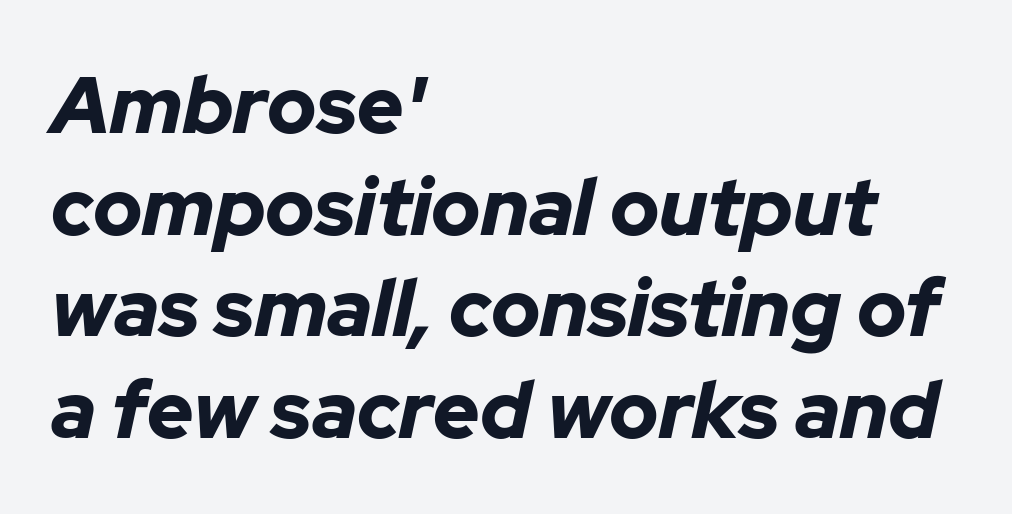
{"italic": "yes", "lean": "right", "slant_degrees": 12, "bold": "yes", "weight": "bold", "width": "normal", "stroke_contrast": "low", "x_height": "medium", "monospaced": "no", "underline": "no", "align": "left", "line_spacing": "normal", "line_spacing_ratio": 1.27, "letter_spacing": "normal", "letter_spacing_em": 0.0, "glyph_px": 80}
